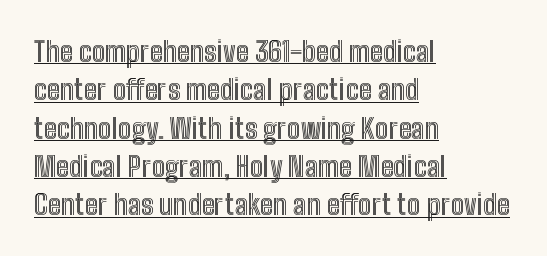
{"italic": "no", "width": "condensed", "x_height": "medium", "monospaced": "no", "underline": "yes", "align": "left", "line_spacing": "normal", "line_spacing_ratio": 1.37, "letter_spacing": "normal", "letter_spacing_em": 0.0, "glyph_px": 28}
